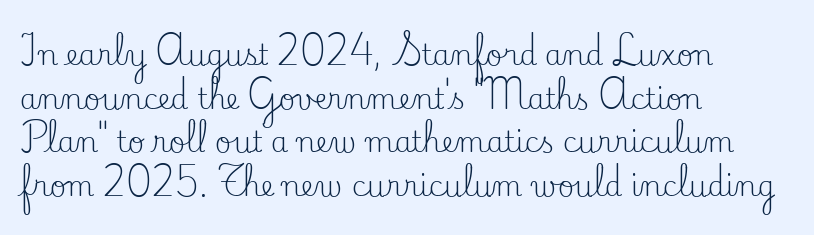
Q: Is the text bold? A: No.
Q: Is the text italic (slanted)? A: No, it is upright.
Q: Is the text underlined? A: No.
Q: How is the paragraph aligned? A: Left-aligned.
Q: Is the spacing between letters normal or unusually wide? A: Normal.
Q: Is the spacing between lines tight, normal or loose? A: Normal.
Q: Width (condensed, normal, or wide)? A: Normal.
Q: Stroke contrast? A: Low.
Q: x-height? A: Small.
Q: Monospaced? A: No.
